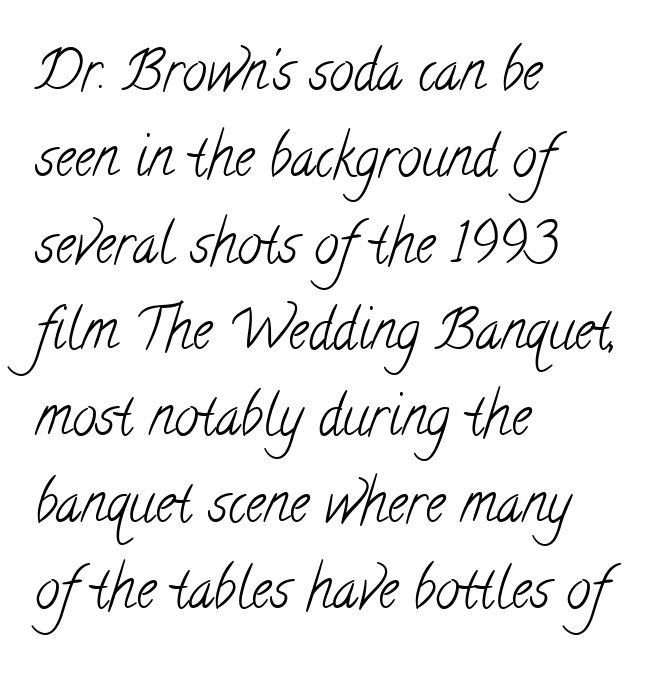
Q: Is the text bold? A: No.
Q: Is the typeface a serif or a sans-serif typeface? A: Serif.
Q: Is the text underlined? A: No.
Q: How is the paragraph aligned? A: Left-aligned.
Q: Is the spacing between letters normal or unusually wide? A: Normal.
Q: Is the spacing between lines tight, normal or loose? A: Normal.
Q: Width (condensed, normal, or wide)? A: Condensed.
Q: Stroke contrast? A: Low.
Q: x-height? A: Small.
Q: Monospaced? A: No.
